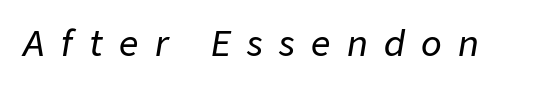
Q: Is the text italic (slanted)? A: Yes, it leans right by about 9 degrees.
Q: Is the text underlined? A: No.
Q: Is the spacing between letters normal or unusually wide? A: Unusually wide.
Q: Width (condensed, normal, or wide)? A: Normal.
Q: Stroke contrast? A: Low.
Q: x-height? A: Medium.
Q: Monospaced? A: No.
